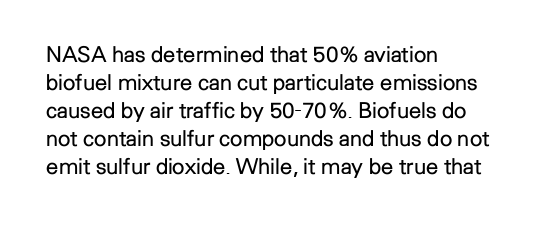
Q: Is the text bold? A: No.
Q: Is the text italic (slanted)? A: No, it is upright.
Q: Is the text underlined? A: No.
Q: How is the paragraph aligned? A: Left-aligned.
Q: Is the spacing between letters normal or unusually wide? A: Normal.
Q: Is the spacing between lines tight, normal or loose? A: Normal.
